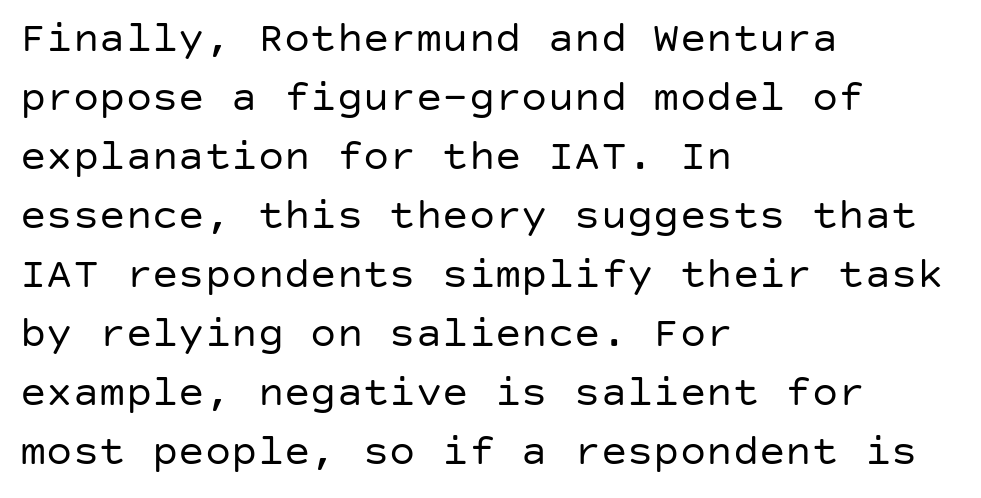
Q: Is the text bold? A: No.
Q: Is the text italic (slanted)? A: No, it is upright.
Q: Is the typeface a serif or a sans-serif typeface? A: Sans-serif.
Q: Is the text underlined? A: No.
Q: How is the paragraph aligned? A: Left-aligned.
Q: Is the spacing between letters normal or unusually wide? A: Normal.
Q: Is the spacing between lines tight, normal or loose? A: Normal.
Q: Width (condensed, normal, or wide)? A: Normal.
Q: Stroke contrast? A: Low.
Q: x-height? A: Large.
